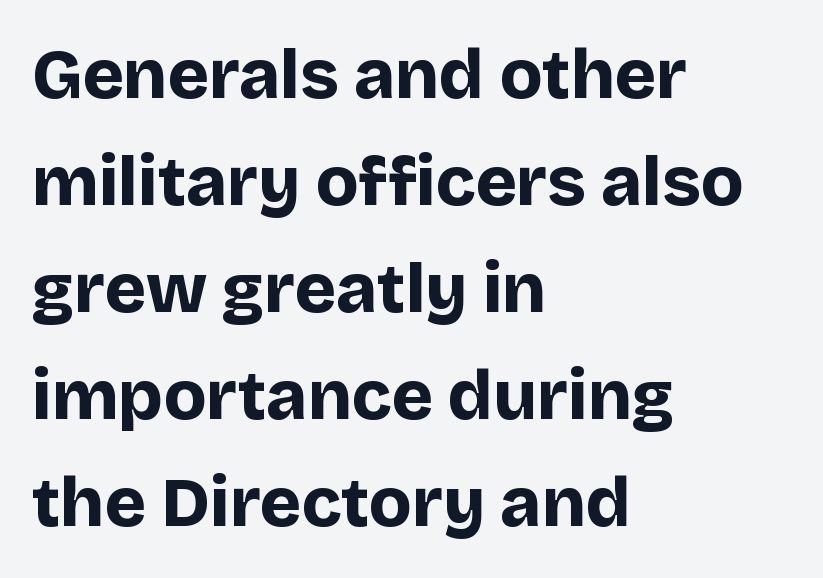
Chunky letters — that's bold for sure. A typesetter would call this proportional, since set widths differ per character. When letters stand straight like this, we call the style roman or upright. Observe the absence of serifs on each vertical stroke in this sample.
